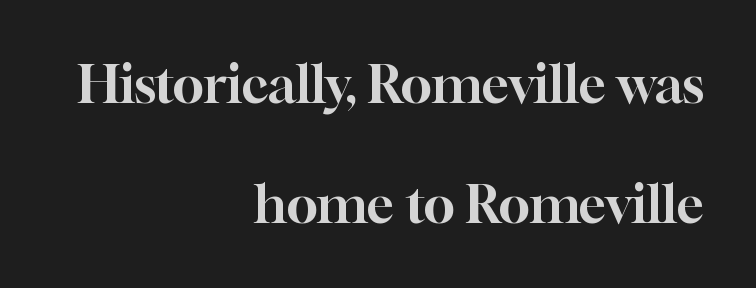
The image shows 52 px serif type, upright; set right-aligned, loose line spacing (2.31x), normal letter spacing, not underlined; high stroke contrast and a medium x-height.
